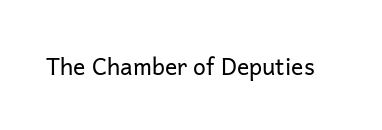
{"italic": "no", "bold": "no", "underline": "no", "letter_spacing": "normal", "letter_spacing_em": 0.0, "glyph_px": 23}
